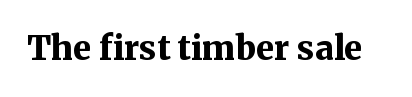
Strokes here are thick enough to call this a true bold. Posture: straight, roman, zero tilt. Characters follow at the spacing the type designer built in. Is this a fixed-width face? No — the glyphs have proportional, varying widths.
